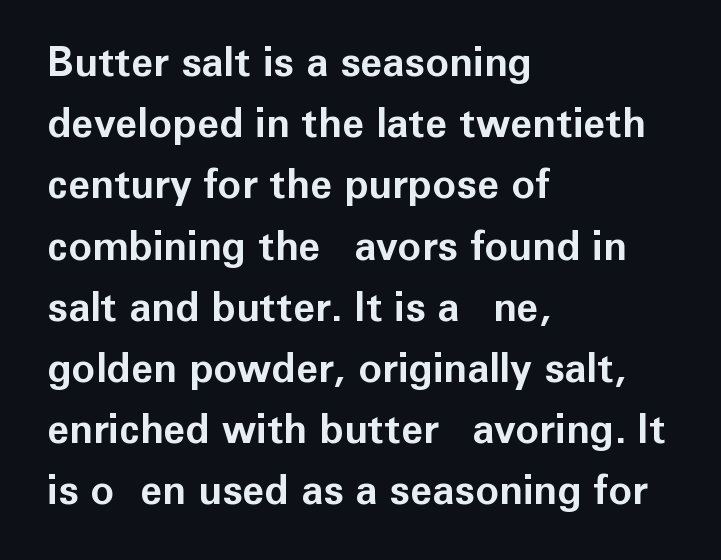
{"serif": "no", "italic": "no", "bold": "yes", "weight": "bold", "width": "normal", "stroke_contrast": "low", "x_height": "medium", "monospaced": "no", "underline": "no", "align": "left", "line_spacing": "normal", "line_spacing_ratio": 1.53, "letter_spacing": "normal", "letter_spacing_em": 0.0, "glyph_px": 40}
